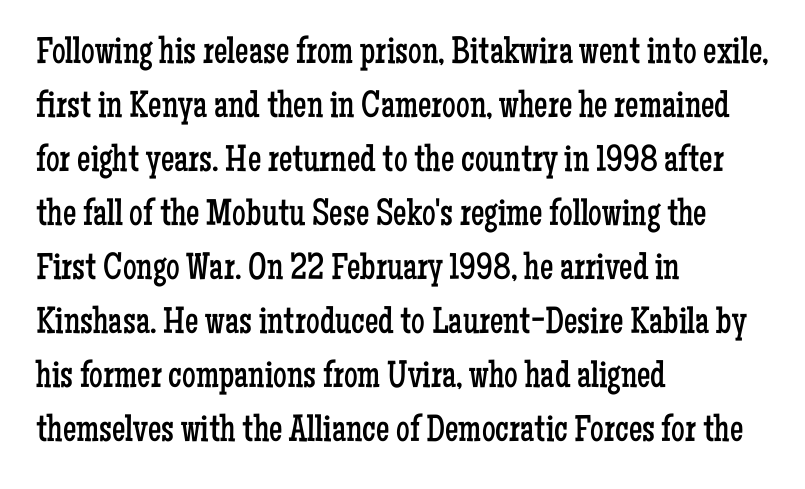
Here the glyphs are tracked normally, forming tight word shapes. Any mark beneath the type? The region is blank. Posture: upright roman. I'd call this a serif setting — the letters wear small feet. Heaviness? Minimal to ordinary, like unemphasized prose.
